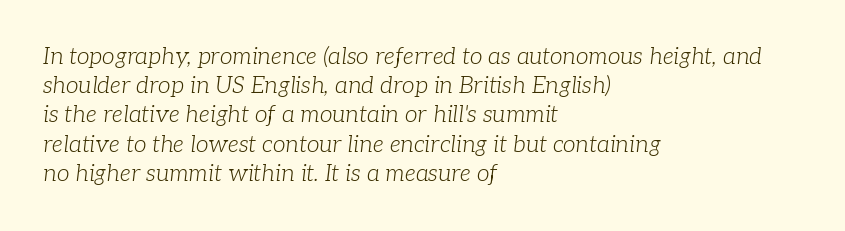
{"italic": "yes", "lean": "right", "slant_degrees": 7, "bold": "no", "underline": "no", "align": "left", "line_spacing": "normal", "line_spacing_ratio": 1.27, "letter_spacing": "normal", "letter_spacing_em": 0.0, "glyph_px": 23}
